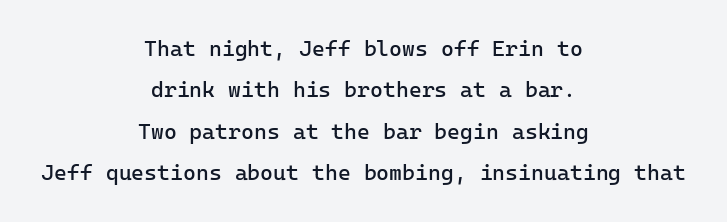
Horizontally, the lines are justified to the midpoint only. Ink coverage per letter is moderate at most. A typesetter would mark this as roman, not italic. Honestly, the letter spacing is just normal — you wouldn't notice it. The passage shown is not underscored anywhere.
